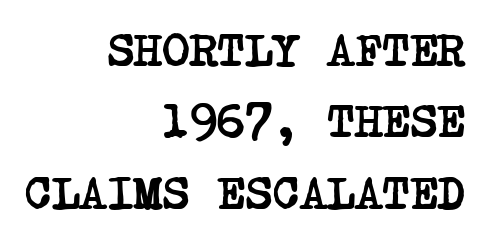
The image shows 47 px semibold, condensed serif type; set right-aligned, normal line spacing (1.52x), normal letter spacing, not underlined; low stroke contrast and a large x-height.
